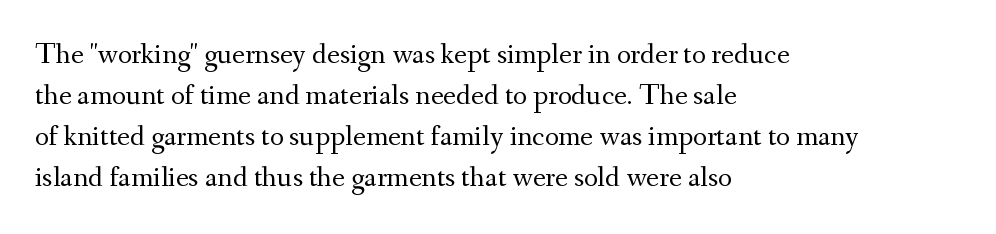
{"serif": "yes", "italic": "no", "bold": "no", "weight": "regular", "width": "normal", "stroke_contrast": "medium", "x_height": "small", "monospaced": "no", "underline": "no", "align": "left", "line_spacing": "normal", "line_spacing_ratio": 1.37, "letter_spacing": "normal", "letter_spacing_em": 0.0, "glyph_px": 30}
